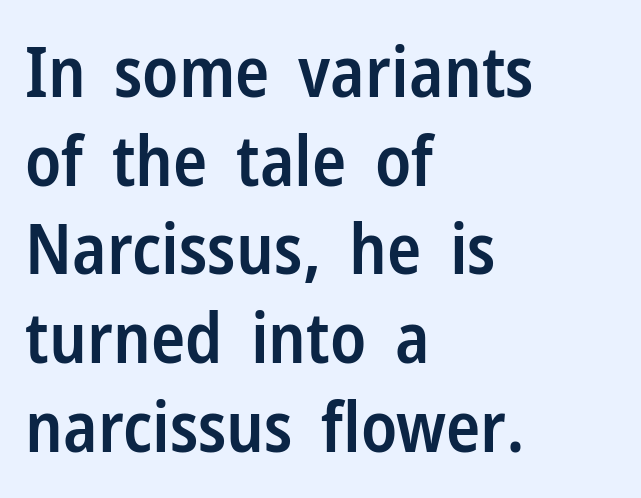
Q: Is the text bold? A: Semi-bold.
Q: Is the text italic (slanted)? A: No, it is upright.
Q: Is the typeface a serif or a sans-serif typeface? A: Sans-serif.
Q: Is the text underlined? A: No.
Q: How is the paragraph aligned? A: Left-aligned.
Q: Is the spacing between letters normal or unusually wide? A: Normal.
Q: Is the spacing between lines tight, normal or loose? A: Normal.
Q: Width (condensed, normal, or wide)? A: Condensed.
Q: Stroke contrast? A: Low.
Q: x-height? A: Medium.
Q: Monospaced? A: No.
